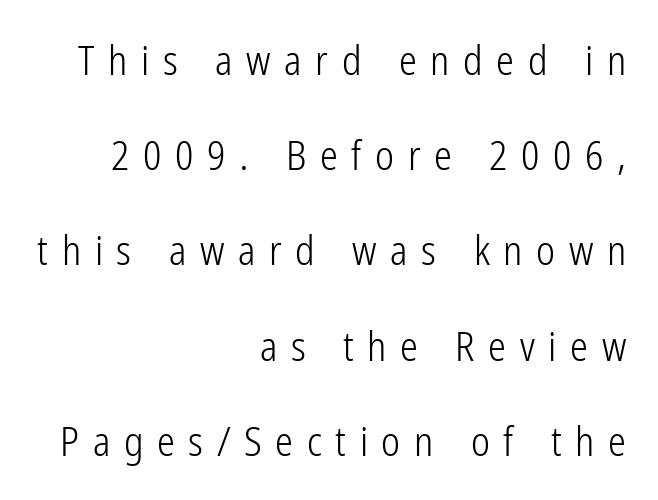
{"serif": "no", "italic": "no", "bold": "no", "weight": "light", "width": "condensed", "stroke_contrast": "low", "x_height": "medium", "monospaced": "no", "underline": "no", "align": "right", "line_spacing": "loose", "line_spacing_ratio": 2.38, "letter_spacing": "wide", "letter_spacing_em": 0.34, "glyph_px": 40}
